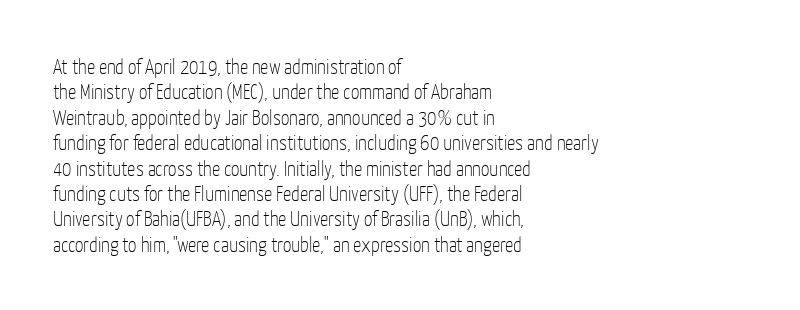
The image shows 21 px text type, upright; set left-aligned, line spacing 1.21x, normal letter spacing, not underlined.
